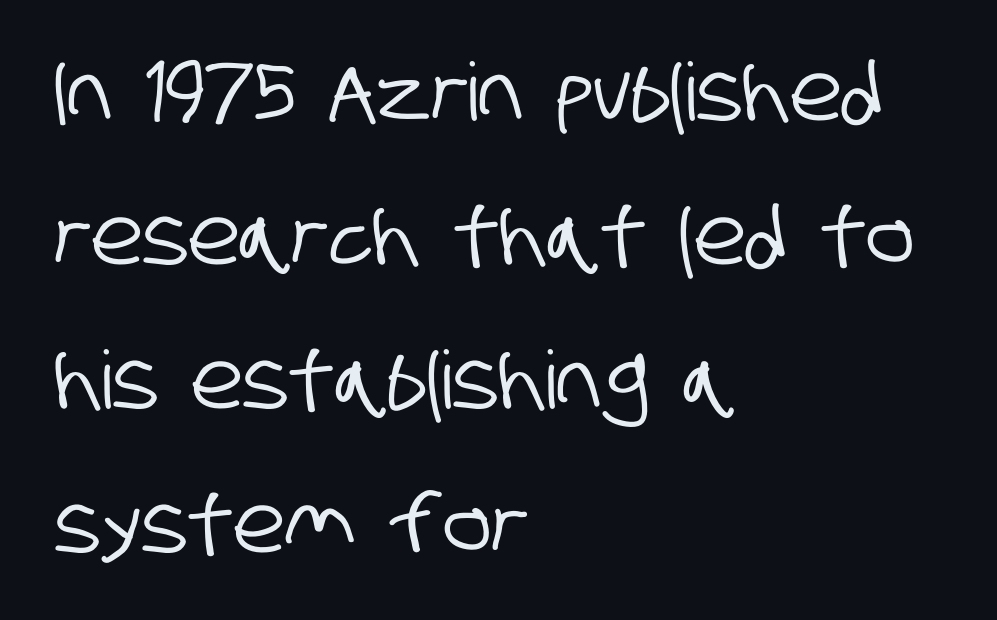
The image shows 80 px condensed sans-serif type; set left-aligned, line spacing 1.8x, normal letter spacing, not underlined; low stroke contrast and a large x-height.
